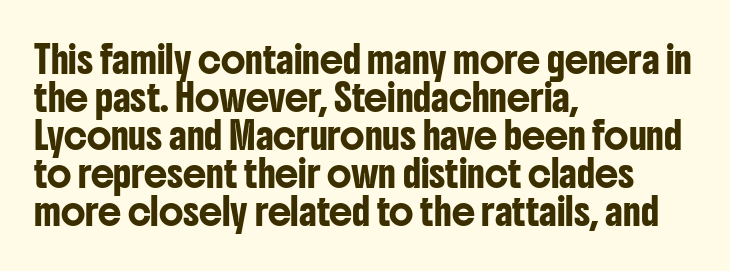
{"italic": "no", "underline": "no", "align": "left", "line_spacing": "normal", "line_spacing_ratio": 1.46, "letter_spacing": "normal", "letter_spacing_em": 0.0, "glyph_px": 26}
